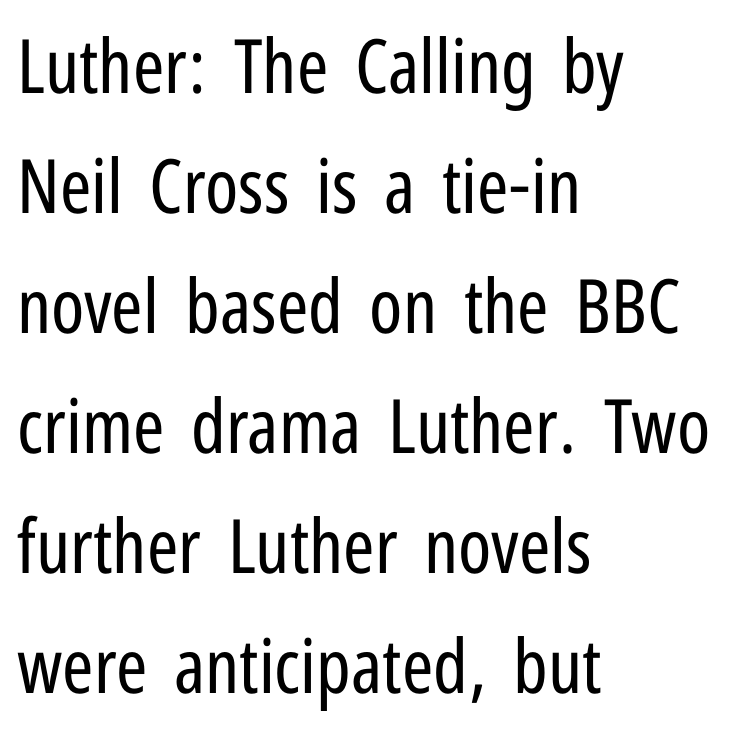
{"serif": "no", "italic": "no", "bold": "no", "weight": "regular", "width": "condensed", "stroke_contrast": "low", "x_height": "medium", "monospaced": "no", "underline": "no", "align": "left", "line_spacing": "normal", "line_spacing_ratio": 1.6, "letter_spacing": "normal", "letter_spacing_em": 0.0, "glyph_px": 75}
